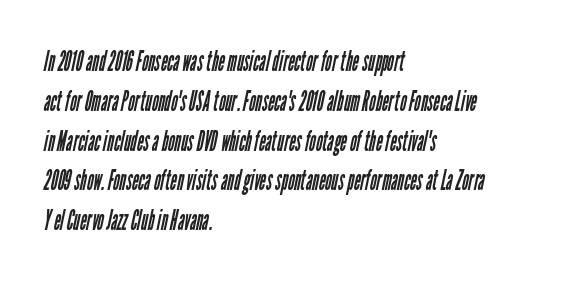
{"serif": "no", "bold": "no", "weight": "regular", "width": "condensed", "stroke_contrast": "low", "x_height": "medium", "monospaced": "no", "underline": "no", "align": "left", "line_spacing": "normal", "line_spacing_ratio": 1.42, "letter_spacing": "normal", "letter_spacing_em": 0.0, "glyph_px": 28}
